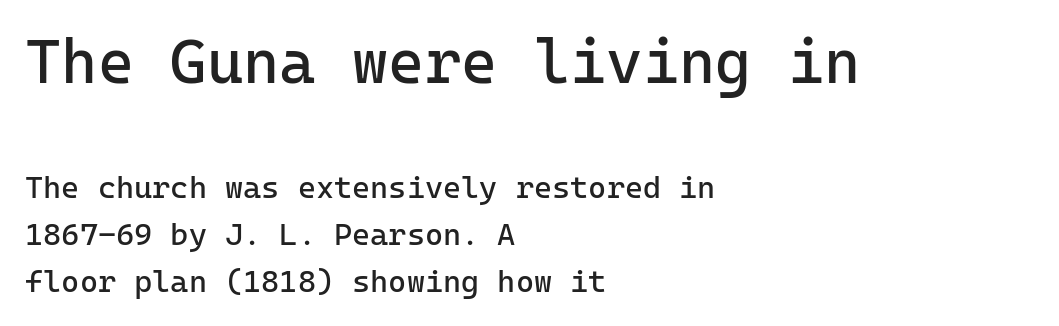
The image shows 62 px regular-weight sans-serif type, upright, monospaced; set left-aligned, normal line spacing (1.52x), normal letter spacing, not underlined; the first (top) block is 2.0x larger; low stroke contrast and a medium x-height.
